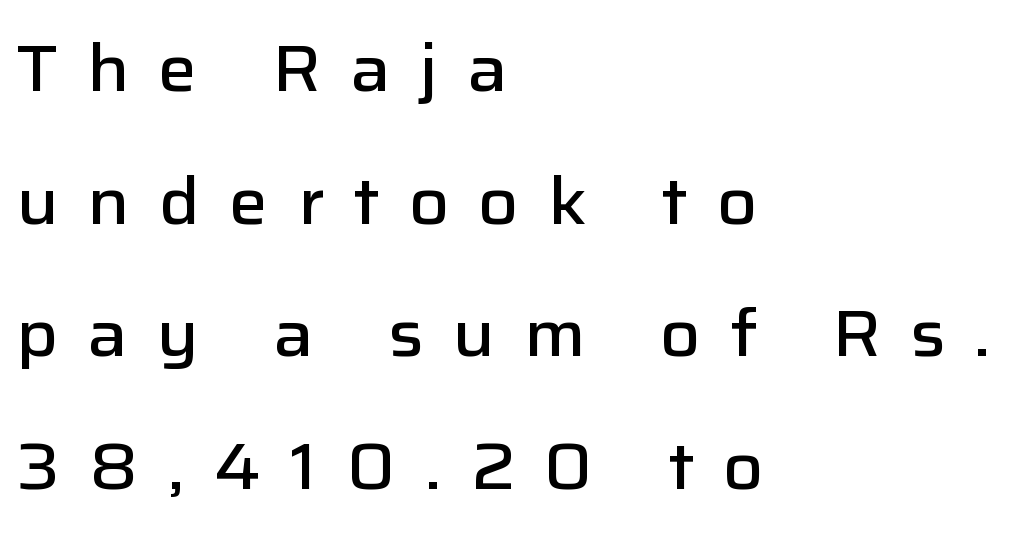
{"serif": "no", "italic": "no", "bold": "semi", "weight": "semibold", "width": "normal", "stroke_contrast": "low", "x_height": "medium", "monospaced": "no", "underline": "no", "align": "left", "line_spacing": "loose", "line_spacing_ratio": 2.01, "letter_spacing": "wide", "letter_spacing_em": 0.44, "glyph_px": 66}
